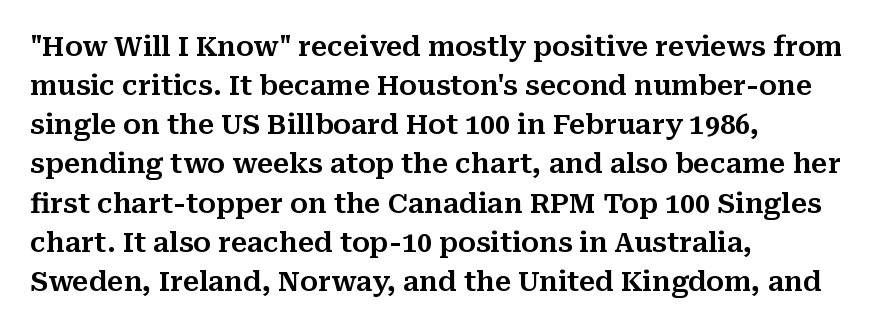
Q: Is the text italic (slanted)? A: No, it is upright.
Q: Is the text underlined? A: No.
Q: How is the paragraph aligned? A: Left-aligned.
Q: Is the spacing between letters normal or unusually wide? A: Normal.
Q: Is the spacing between lines tight, normal or loose? A: Normal.
